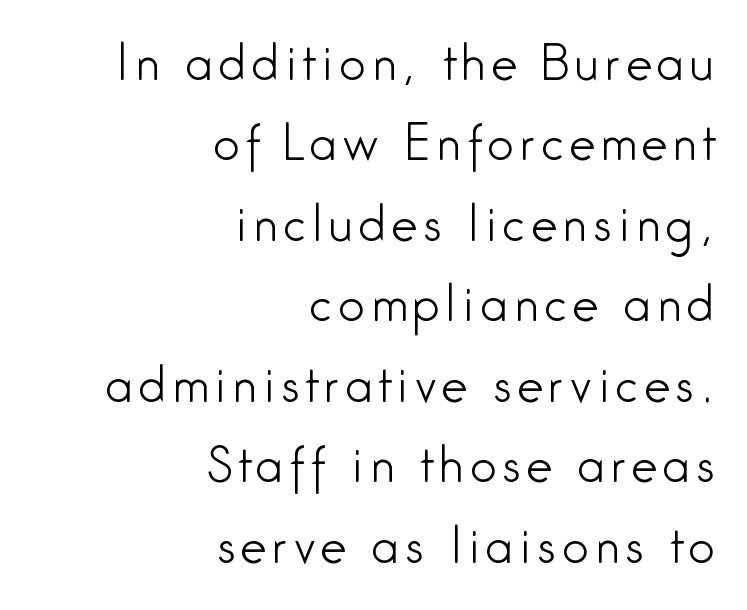
The image shows 46 px light, condensed sans-serif type, upright; set right-aligned, line spacing 1.75x, not underlined; low stroke contrast and a medium x-height.
